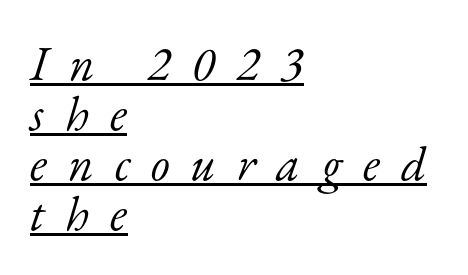
Varying glyph widths throughout — classic text-font behaviour. There is plenty of visible air inserted between adjacent glyphs. The sample's only ornament is a line tracing under the words. Notice how descenders almost collide with the ascenders below — that's tight leading. The lines in this sample share a left origin and differ only in where they stop. Stroke mass is kept to a normal reading level or below.
